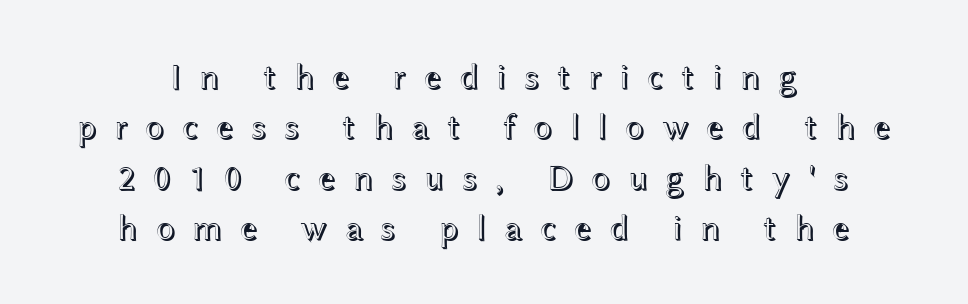
Leading matches the norm, producing a regular column. Has an underline been added? It has not. Posture: vertical. The face used here is proportionally spaced, like ordinary book or web type. Look at the tracking — it's clearly loosened, letters drifting apart.
